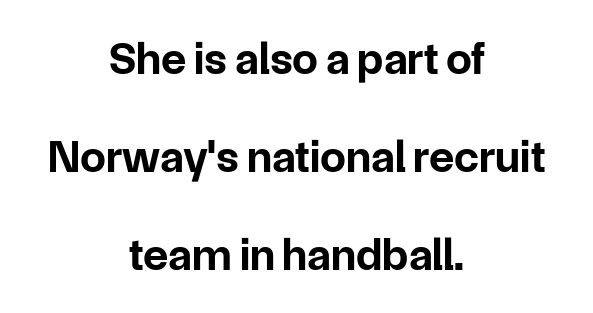
{"serif": "no", "italic": "no", "bold": "yes", "weight": "bold", "width": "normal", "stroke_contrast": "low", "x_height": "medium", "monospaced": "no", "underline": "no", "align": "center", "line_spacing": "loose", "line_spacing_ratio": 2.13, "letter_spacing": "normal", "letter_spacing_em": 0.0, "glyph_px": 46}
